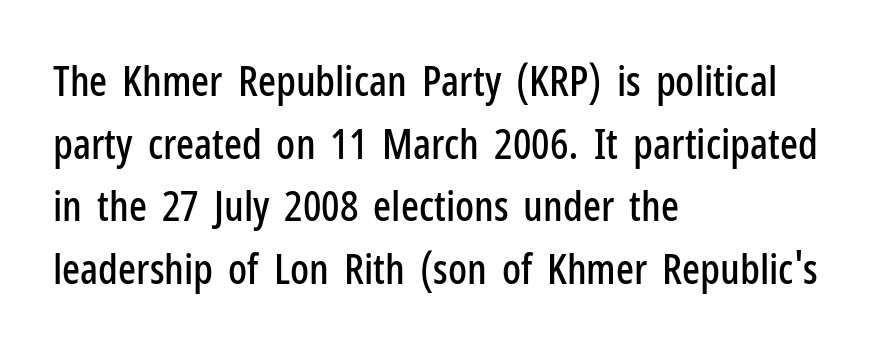
Q: Is the text italic (slanted)? A: No, it is upright.
Q: Is the typeface a serif or a sans-serif typeface? A: Sans-serif.
Q: Is the text underlined? A: No.
Q: How is the paragraph aligned? A: Left-aligned.
Q: Is the spacing between letters normal or unusually wide? A: Normal.
Q: Is the spacing between lines tight, normal or loose? A: Normal.
Q: Width (condensed, normal, or wide)? A: Condensed.
Q: Stroke contrast? A: Low.
Q: x-height? A: Medium.
Q: Monospaced? A: No.
